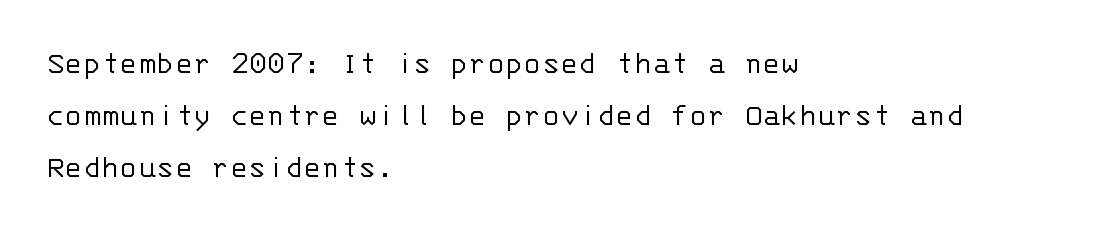
Teacher's note: observe the even left margin — that is flush-left alignment. Ordinary non-slanted type is in use. Vertical spacing — default. The gaps between neighbouring characters are ordinary and unremarkable.
